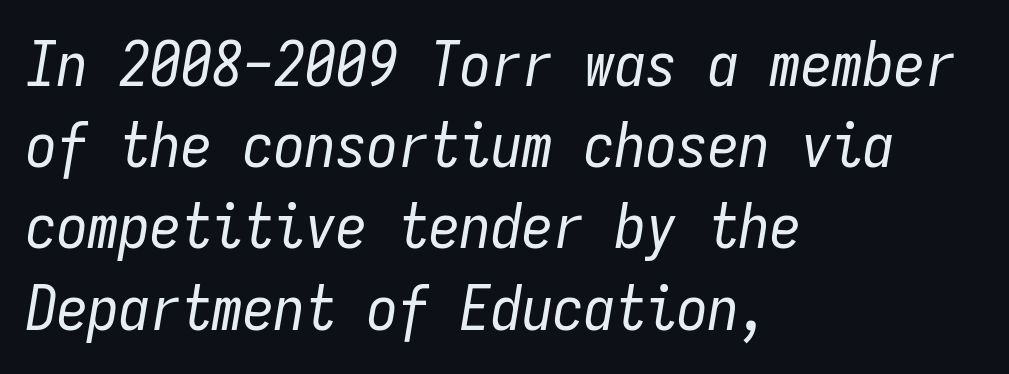
{"italic": "yes", "lean": "right", "slant_degrees": 9, "bold": "no", "weight": "regular", "width": "condensed", "stroke_contrast": "low", "x_height": "medium", "monospaced": "yes", "underline": "no", "align": "left", "line_spacing": "normal", "line_spacing_ratio": 1.31, "letter_spacing": "normal", "letter_spacing_em": 0.0, "glyph_px": 62}
